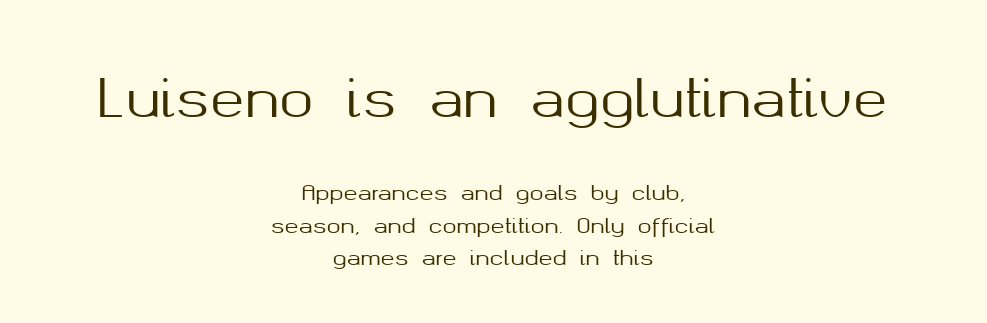
Each line is balanced around a shared central axis. The initial chunk of copy outweighs the following chunk in type size. Any mark beneath the type? The region is blank. Posture: vertical.
